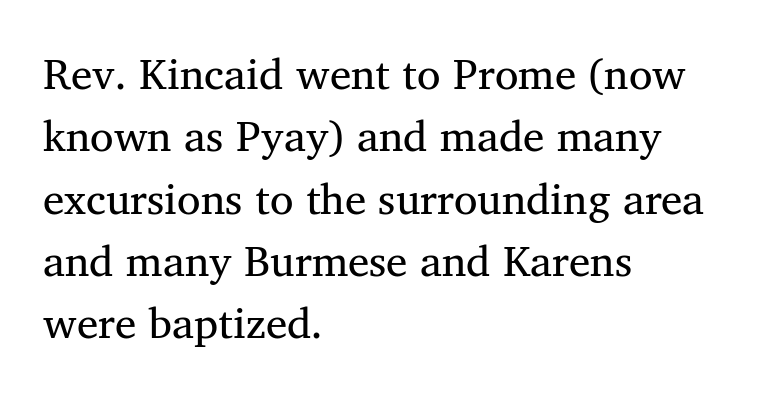
The rendering shows small feet on the letterforms — a serif design. This sample is left-justified, so line endings fall wherever the words run out. Students, note that the glyphs here touch the page at normal intervals. Varying glyph widths throughout — classic text-font behaviour.
